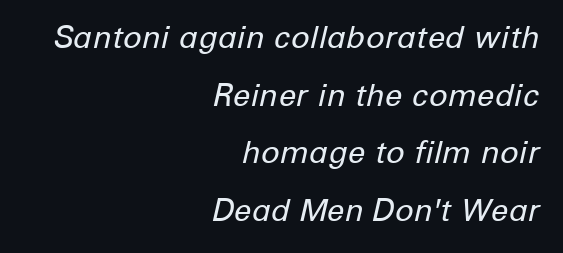
The image shows 31 px regular-weight type, italic (leaning right); set right-aligned, line spacing 1.86x, normal letter spacing, not underlined; low stroke contrast and a medium x-height.
